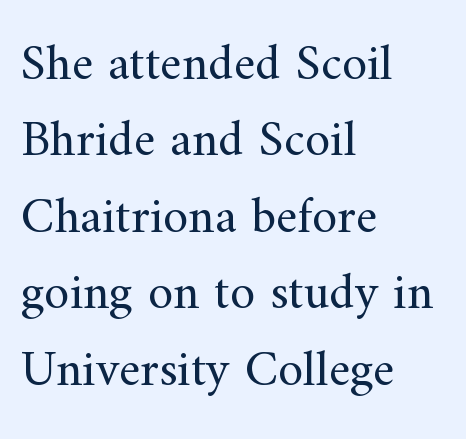
The image shows 51 px regular-weight serif type, upright; set left-aligned, normal line spacing (1.5x), normal letter spacing, not underlined; medium stroke contrast and a small x-height.
